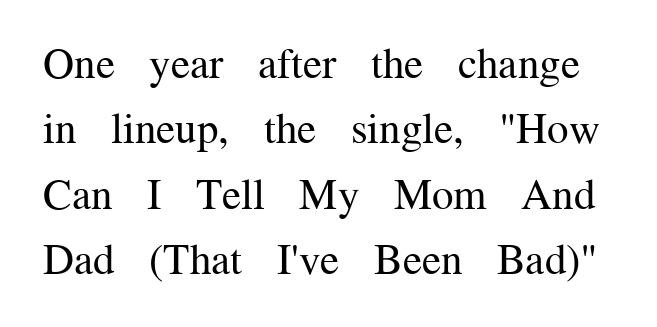
The image shows 43 px regular-weight serif type, upright; set normal line spacing (1.52x), normal letter spacing, not underlined; medium stroke contrast and a medium x-height.
